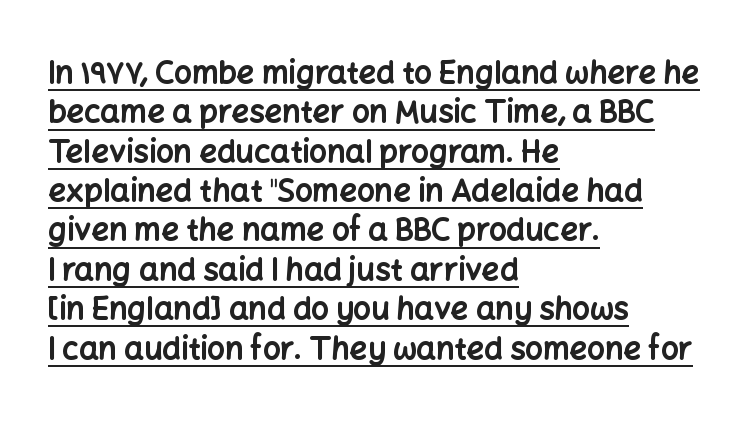
Q: Is the text bold? A: Yes.
Q: Is the text italic (slanted)? A: No, it is upright.
Q: Is the typeface a serif or a sans-serif typeface? A: Sans-serif.
Q: Is the text underlined? A: Yes.
Q: How is the paragraph aligned? A: Left-aligned.
Q: Is the spacing between letters normal or unusually wide? A: Normal.
Q: Is the spacing between lines tight, normal or loose? A: Normal.
Q: Width (condensed, normal, or wide)? A: Normal.
Q: Stroke contrast? A: Low.
Q: x-height? A: Medium.
Q: Monospaced? A: No.
